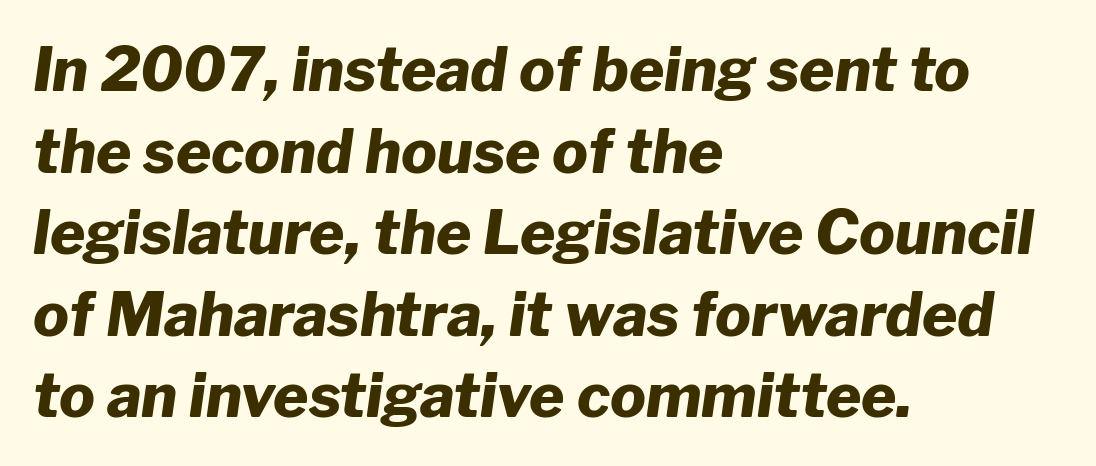
The compositor pushed each line to the left boundary. Character widths vary here, with narrow letters taking less room than wide ones. Observe the lean: these are italic letterforms. How heavy is the stroke? Heavy — this is a bold. Evenly set lines give the paragraph a standard silhouette.
